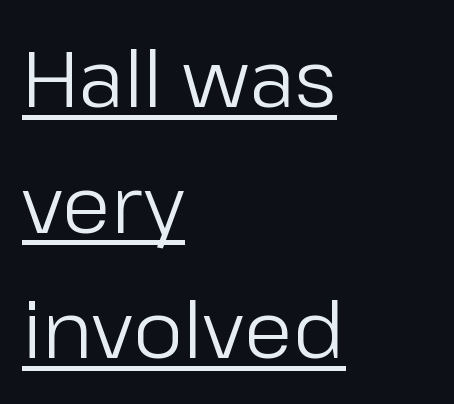
The image shows 79 px regular-weight sans-serif type, upright; set left-aligned, normal line spacing (1.59x), normal letter spacing, underlined; low stroke contrast and a medium x-height.
